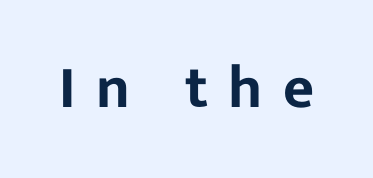
{"serif": "no", "italic": "no", "width": "normal", "stroke_contrast": "low", "x_height": "medium", "monospaced": "no", "underline": "no", "letter_spacing": "wide", "letter_spacing_em": 0.34, "glyph_px": 60}
